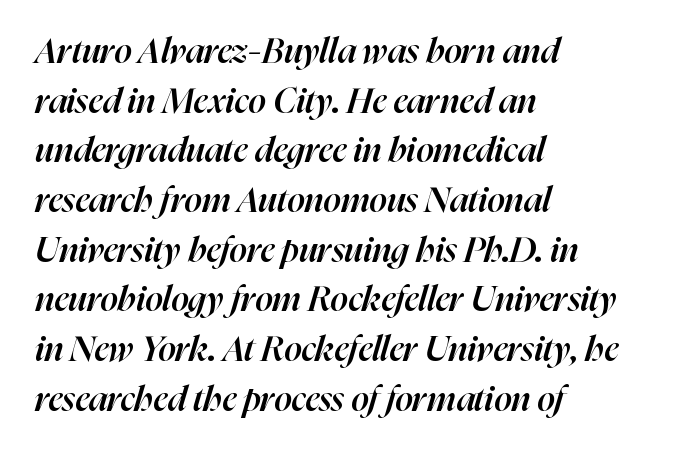
Every character sits at an angle, as italics do. The rag falls on the right side of this text block. Is this a fixed-width face? No — the glyphs have proportional, varying widths. The space directly below the letters is spotless.
